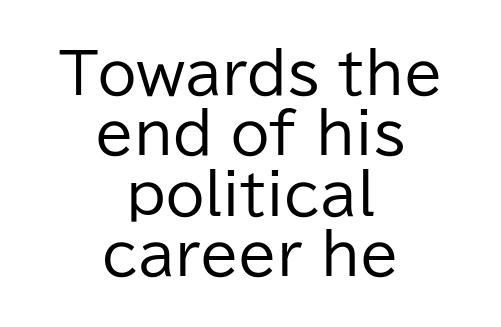
Q: Is the text bold? A: No.
Q: Is the text italic (slanted)? A: No, it is upright.
Q: Is the typeface a serif or a sans-serif typeface? A: Sans-serif.
Q: Is the text underlined? A: No.
Q: How is the paragraph aligned? A: Centered.
Q: Is the spacing between letters normal or unusually wide? A: Normal.
Q: Is the spacing between lines tight, normal or loose? A: Tight.
Q: Width (condensed, normal, or wide)? A: Normal.
Q: Stroke contrast? A: Low.
Q: x-height? A: Medium.
Q: Monospaced? A: No.
